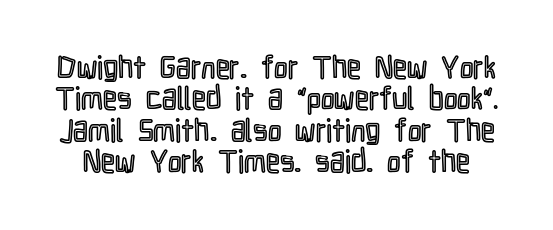
{"italic": "no", "width": "condensed", "x_height": "medium", "monospaced": "no", "underline": "no", "line_spacing": "tight", "line_spacing_ratio": 1.01, "letter_spacing": "normal", "letter_spacing_em": 0.0, "glyph_px": 31}
